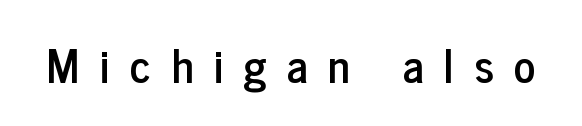
{"serif": "no", "italic": "no", "width": "condensed", "stroke_contrast": "low", "x_height": "medium", "monospaced": "no", "underline": "no", "letter_spacing": "wide", "letter_spacing_em": 0.44, "glyph_px": 46}
